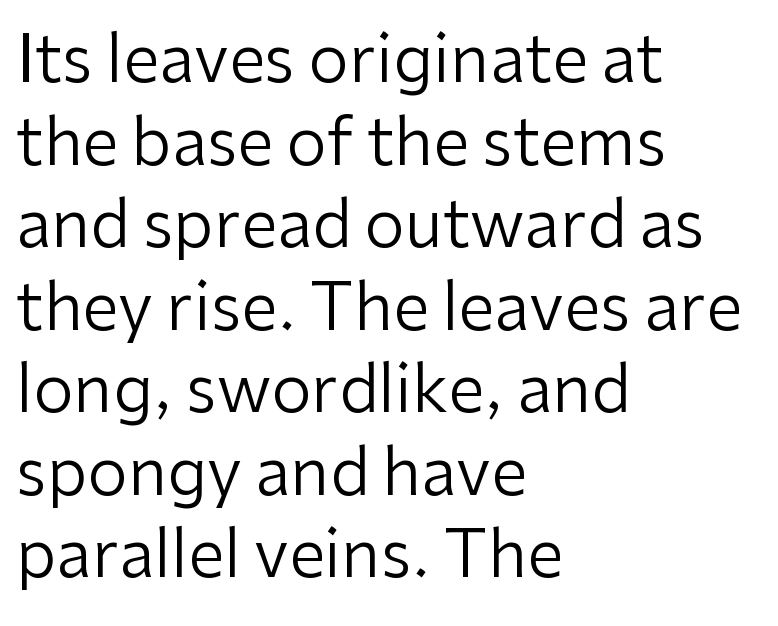
{"serif": "no", "italic": "no", "bold": "no", "weight": "regular", "width": "normal", "stroke_contrast": "low", "x_height": "medium", "monospaced": "no", "underline": "no", "align": "left", "line_spacing": "normal", "line_spacing_ratio": 1.27, "letter_spacing": "normal", "letter_spacing_em": 0.0, "glyph_px": 65}
